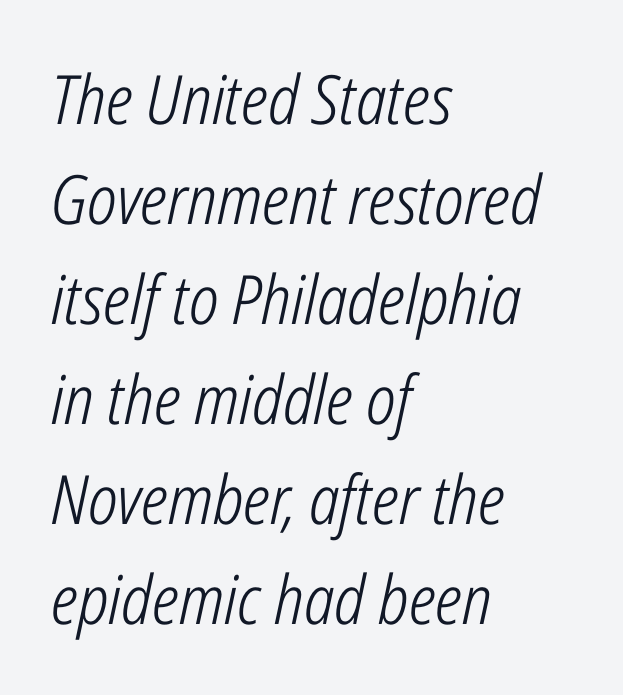
{"italic": "yes", "lean": "right", "slant_degrees": 12, "bold": "no", "weight": "light", "width": "condensed", "stroke_contrast": "low", "x_height": "medium", "monospaced": "no", "underline": "no", "align": "left", "line_spacing": "normal", "line_spacing_ratio": 1.47, "letter_spacing": "normal", "letter_spacing_em": 0.0, "glyph_px": 68}
